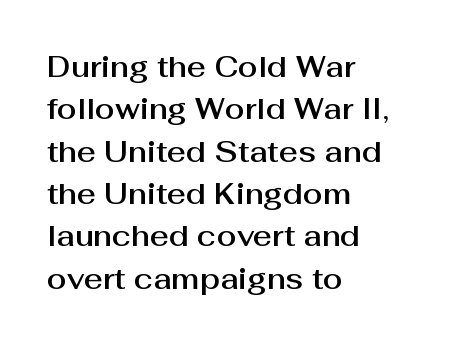
{"serif": "no", "italic": "no", "width": "normal", "stroke_contrast": "medium", "x_height": "medium", "monospaced": "no", "underline": "no", "align": "left", "line_spacing": "normal", "line_spacing_ratio": 1.46, "letter_spacing": "normal", "letter_spacing_em": 0.0, "glyph_px": 29}
